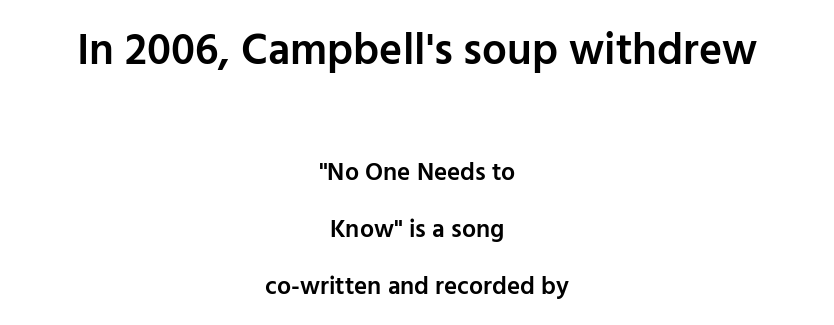
The image shows 44 px semibold sans-serif type, upright; set centered, loose line spacing (2.28x), normal letter spacing, not underlined; the first (top) block is 1.76x larger; low stroke contrast and a medium x-height.
